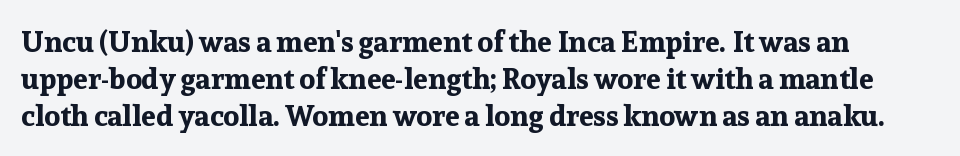
The letters advance in unequal steps, a hallmark of proportional type. The line texture is even and compact thanks to regular tracking. Descender tails drop into unmarked territory. Does the leading feel generous? No, just average.
